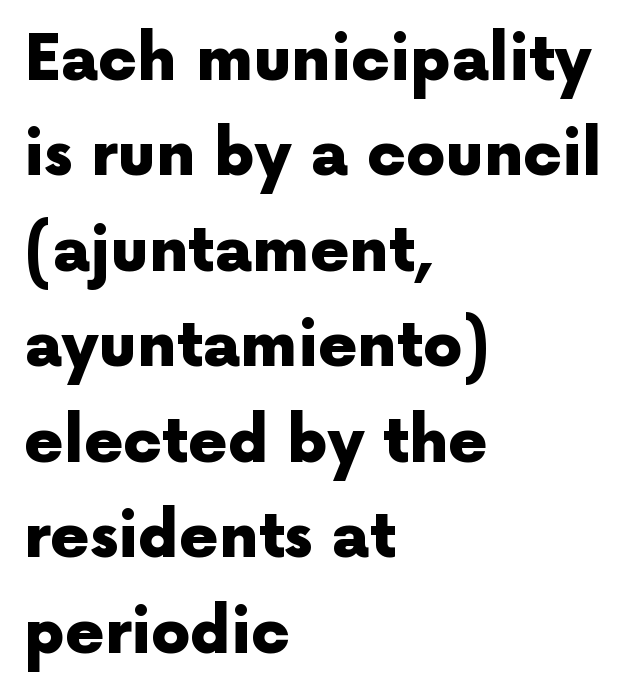
{"serif": "no", "italic": "no", "bold": "yes", "weight": "heavy", "width": "normal", "x_height": "medium", "monospaced": "no", "underline": "no", "align": "left", "line_spacing": "normal", "line_spacing_ratio": 1.54, "letter_spacing": "normal", "letter_spacing_em": 0.0, "glyph_px": 62}
